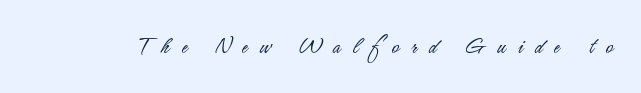
The image shows 25 px text type; set unusually wide letter spacing (+0.48 em), not underlined.
